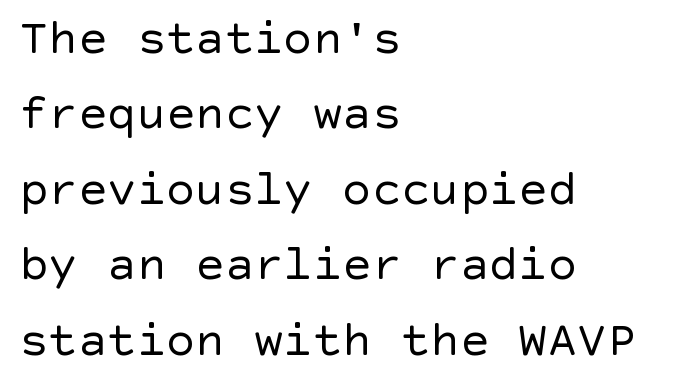
Q: Is the text bold? A: No.
Q: Is the text italic (slanted)? A: No, it is upright.
Q: Is the typeface a serif or a sans-serif typeface? A: Sans-serif.
Q: Is the text underlined? A: No.
Q: How is the paragraph aligned? A: Left-aligned.
Q: Is the spacing between letters normal or unusually wide? A: Normal.
Q: Is the spacing between lines tight, normal or loose? A: Normal.
Q: Width (condensed, normal, or wide)? A: Normal.
Q: x-height? A: Large.
